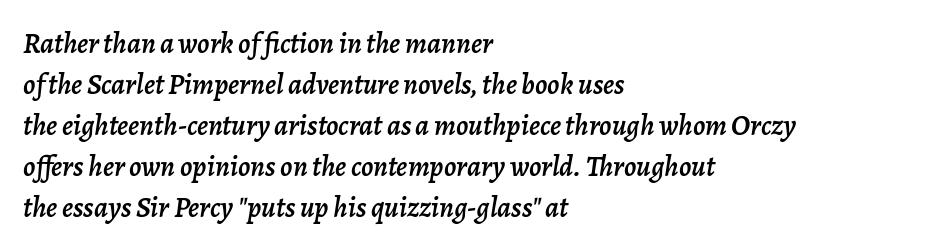
Q: Is the text italic (slanted)? A: Yes, it leans right by about 7 degrees.
Q: Is the text underlined? A: No.
Q: How is the paragraph aligned? A: Left-aligned.
Q: Is the spacing between letters normal or unusually wide? A: Normal.
Q: Is the spacing between lines tight, normal or loose? A: Normal.
Q: Width (condensed, normal, or wide)? A: Normal.
Q: Stroke contrast? A: Low.
Q: x-height? A: Medium.
Q: Monospaced? A: No.
